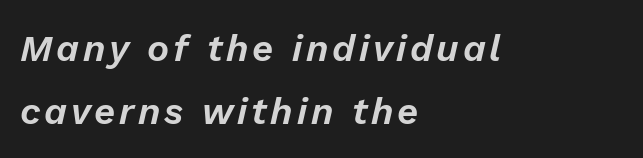
Is this a fixed-width face? No — the glyphs have proportional, varying widths. Lines of text with bare space underneath. The rag falls on the right side of this text block. The rendering applies a slant to the glyphs.
